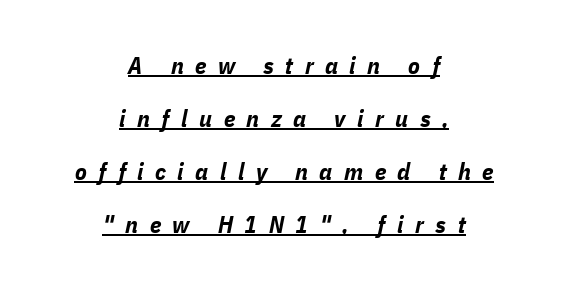
The image shows 24 px bold type, italic (leaning right); set centered, loose line spacing (2.21x), unusually wide letter spacing (+0.48 em), underlined.
